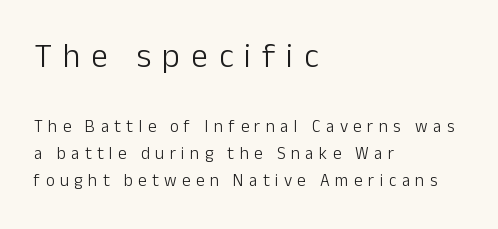
{"serif": "no", "italic": "no", "bold": "no", "weight": "light", "width": "normal", "stroke_contrast": "low", "x_height": "medium", "monospaced": "no", "underline": "no", "align": "left", "line_spacing": "normal", "line_spacing_ratio": 1.58, "letter_spacing": "wide", "letter_spacing_em": 0.32, "larger_block": "first", "size_ratio": 2.0, "glyph_px": 34}
